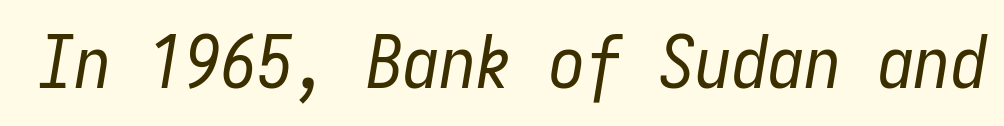
Would a proofreader flag this as italicized? Yes. The letterforms sit shoulder to shoulder at normal distance. The typesetting does not lean heavy: it is not bold. Every character here occupies the same horizontal width, giving the sample a typewriter-like rhythm.
